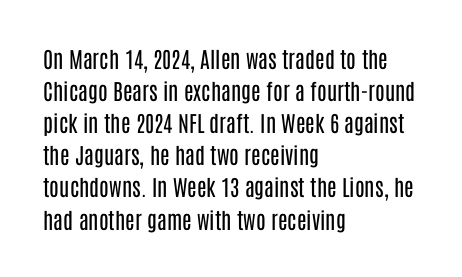
Weight: in the light-to-regular range. These lines keep a tight, regular rhythm from letter to letter. Any mark beneath the type? The region is blank. Left-aligned paragraph, ragged on the right. If you drew a line through each stem, it would be perfectly vertical. Honestly, the row spacing looks completely unremarkable.
